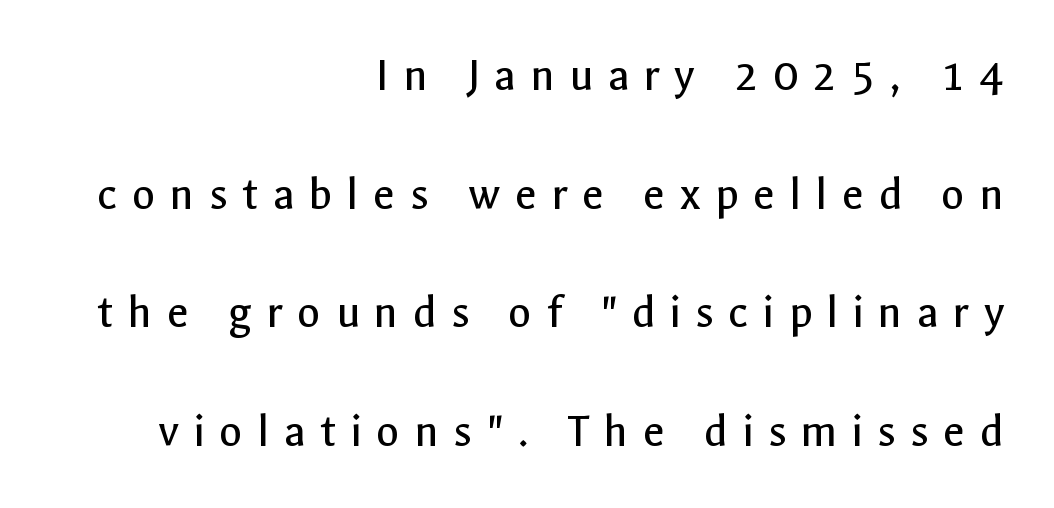
Is the type heavy? It reads as light-to-regular instead. The leading is generous, giving the passage an open texture. Compared with typical body copy, the letter spacing here is much looser. Posture: straight, roman, zero tilt. Think of a printed novel: that variable character pitch is what you see here. Visually the block forms a straight wall on the right and a jagged coastline on the left.
